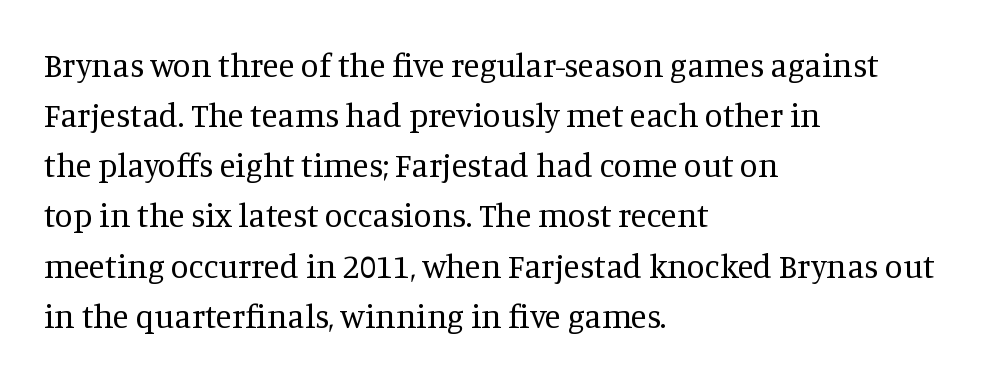
Descenders are the only things crossing below the line. This sample has the flowing, uneven cadence of proportional lettering. The strokes are not fattened; the text isn't bold. Are there feet on the stems? There are — it's a serif. The font's upright variant was chosen for this text. The passage shown stacks its lines at a standard gap.
